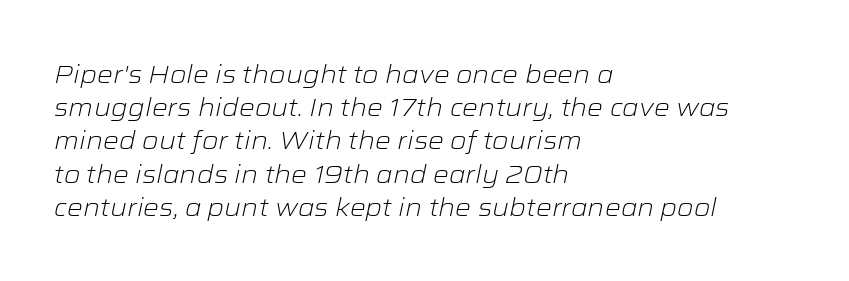
{"italic": "yes", "lean": "right", "slant_degrees": 12, "bold": "no", "underline": "no", "align": "left", "line_spacing": "normal", "line_spacing_ratio": 1.33, "letter_spacing": "normal", "letter_spacing_em": 0.0, "glyph_px": 25}
